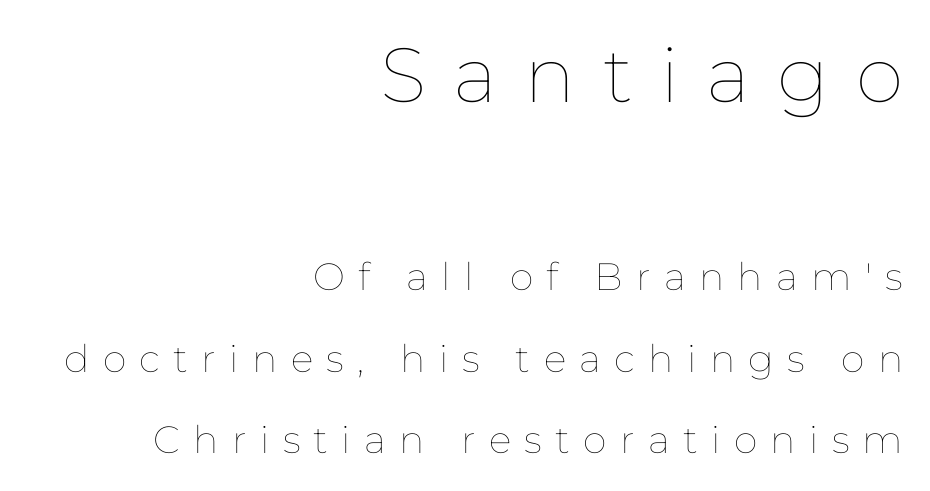
The image shows 77 px thin type, upright; set right-aligned, loose line spacing (2.14x), unusually wide letter spacing (+0.35 em), not underlined; the first (top) block is 2.03x larger; low stroke contrast and a medium x-height.
